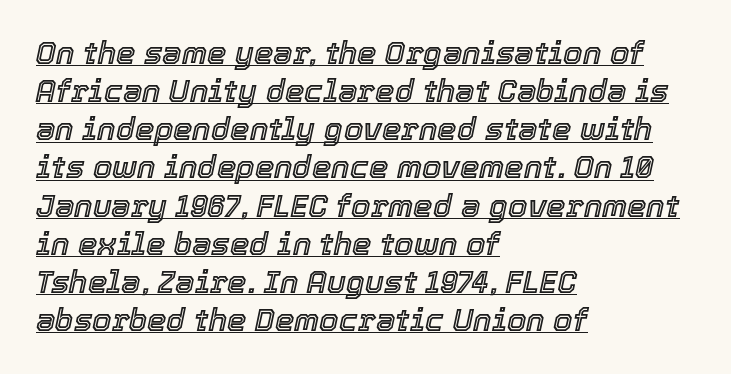
The image shows 31 px text type, italic (leaning right); set left-aligned, line spacing 1.23x, normal letter spacing, underlined; a medium x-height.
